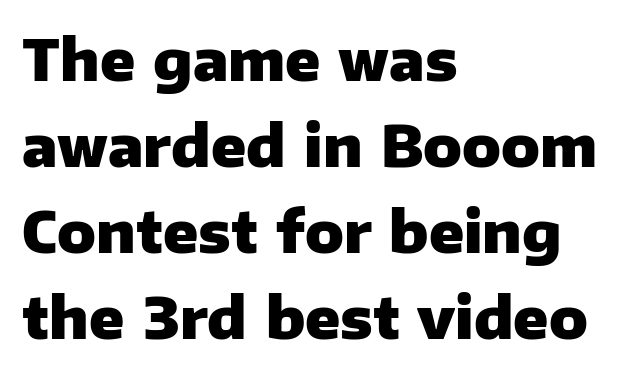
Q: Is the text bold? A: Yes.
Q: Is the text italic (slanted)? A: No, it is upright.
Q: Is the typeface a serif or a sans-serif typeface? A: Sans-serif.
Q: Is the text underlined? A: No.
Q: How is the paragraph aligned? A: Left-aligned.
Q: Is the spacing between letters normal or unusually wide? A: Normal.
Q: Is the spacing between lines tight, normal or loose? A: Normal.
Q: Width (condensed, normal, or wide)? A: Normal.
Q: Stroke contrast? A: Low.
Q: x-height? A: Medium.
Q: Monospaced? A: No.
